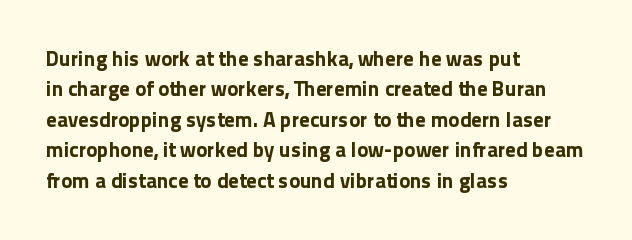
Notice how the stems are strictly vertical — no italics here. These words are printed bold, with thick strokes throughout. Leading: standard. You could call the tracking neutral — neither tight nor loose. The rendering anchors every line to the left-hand side. The words here are not underlined.
